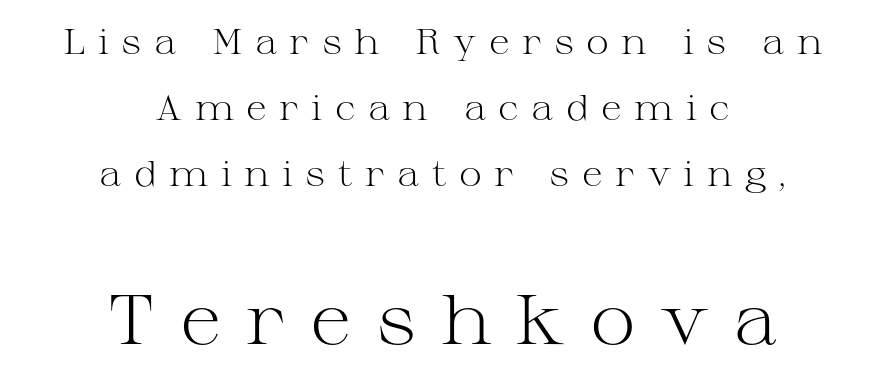
The image shows 70 px light, wide serif type, upright; set centered, line spacing 1.89x, unusually wide letter spacing (+0.35 em), not underlined; the second (bottom) block is 2.0x larger; medium stroke contrast and a medium x-height.
